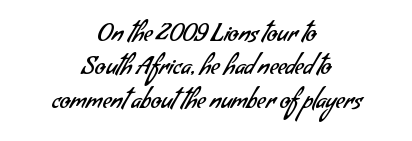
Q: Is the text bold? A: No.
Q: Is the text underlined? A: No.
Q: How is the paragraph aligned? A: Centered.
Q: Is the spacing between letters normal or unusually wide? A: Normal.
Q: Is the spacing between lines tight, normal or loose? A: Normal.
